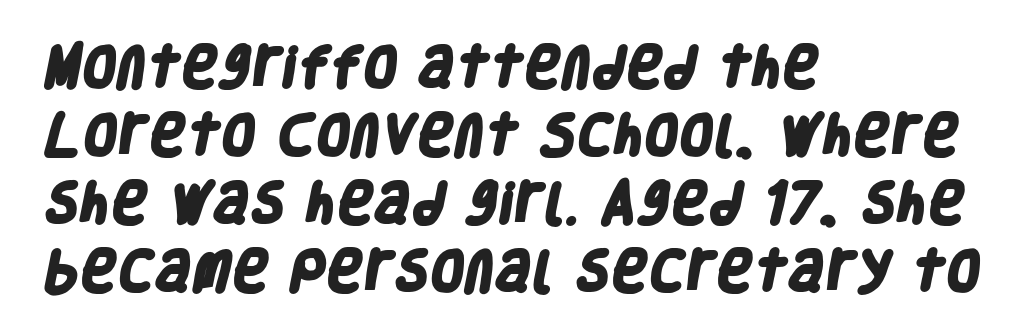
Q: Is the text bold? A: Yes.
Q: Is the typeface a serif or a sans-serif typeface? A: Sans-serif.
Q: Is the text underlined? A: No.
Q: How is the paragraph aligned? A: Left-aligned.
Q: Is the spacing between letters normal or unusually wide? A: Normal.
Q: Is the spacing between lines tight, normal or loose? A: Normal.
Q: Width (condensed, normal, or wide)? A: Condensed.
Q: Stroke contrast? A: Low.
Q: x-height? A: Large.
Q: Monospaced? A: No.
